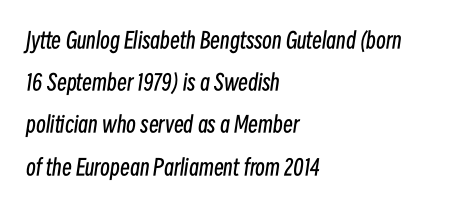
The paragraph has a hard left edge and a soft right edge. Check under the words: just untouched page. Does the lettering tilt? It does — this is italic. The letters look calm and open, with moderate or lighter stems. One glance says open: line gaps are wider than usual. Spacing between characters is what you'd get straight out of the box.
